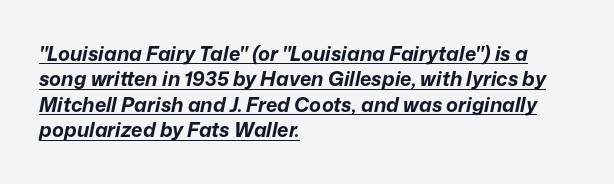
Q: Is the text bold? A: Yes.
Q: Is the text italic (slanted)? A: Yes, it leans right by about 12 degrees.
Q: Is the text underlined? A: Yes.
Q: How is the paragraph aligned? A: Left-aligned.
Q: Is the spacing between letters normal or unusually wide? A: Normal.
Q: Is the spacing between lines tight, normal or loose? A: Normal.
